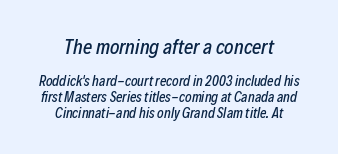
The image shows 20 px text type, italic (leaning right); set centered, tight line spacing (1.12x), normal letter spacing, not underlined; the first (top) block is 1.43x larger.
